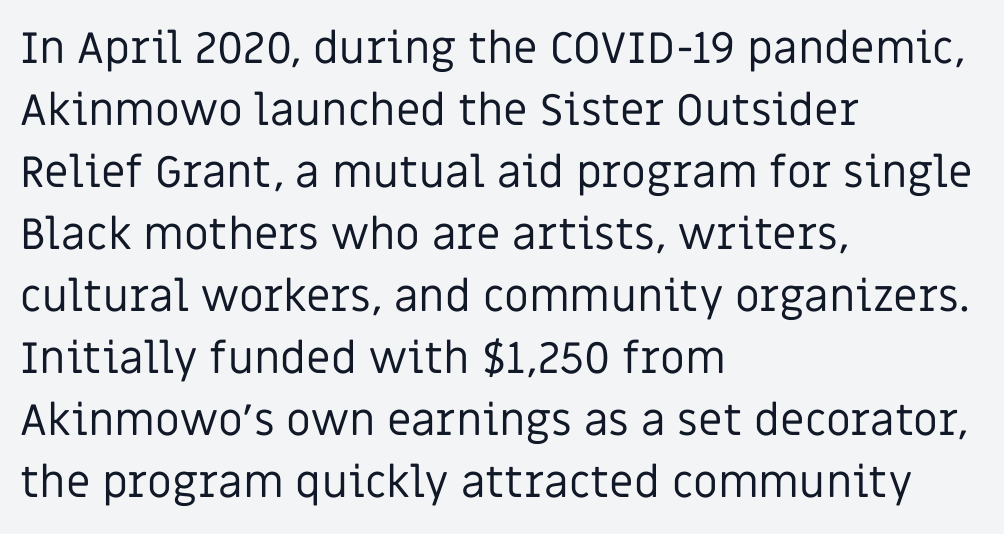
{"serif": "no", "italic": "no", "bold": "no", "weight": "regular", "width": "normal", "stroke_contrast": "low", "x_height": "large", "monospaced": "no", "underline": "no", "align": "left", "line_spacing": "normal", "line_spacing_ratio": 1.41, "letter_spacing": "normal", "letter_spacing_em": 0.0, "glyph_px": 44}
